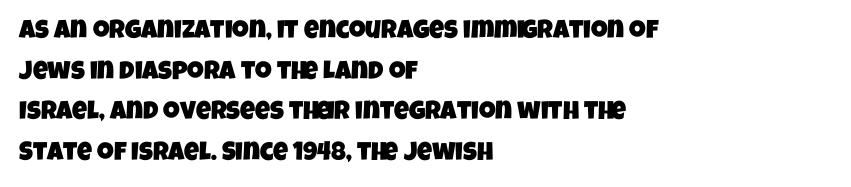
The image shows 26 px text type; set left-aligned, normal line spacing (1.56x), normal letter spacing, not underlined.
